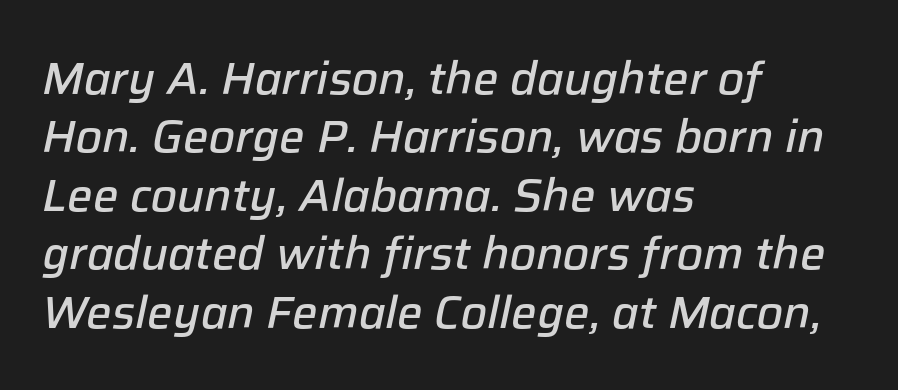
One-word summary of the alignment: left. Character widths vary here, with narrow letters taking less room than wide ones. Check under the words: just untouched page. Quick note: interline space is typical.
